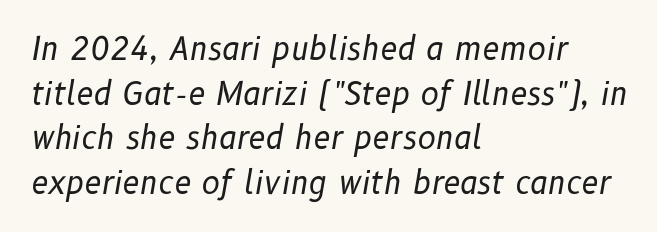
The image shows 31 px regular-weight type, italic (leaning right); set left-aligned, normal line spacing (1.44x), normal letter spacing, not underlined; low stroke contrast and a medium x-height.
